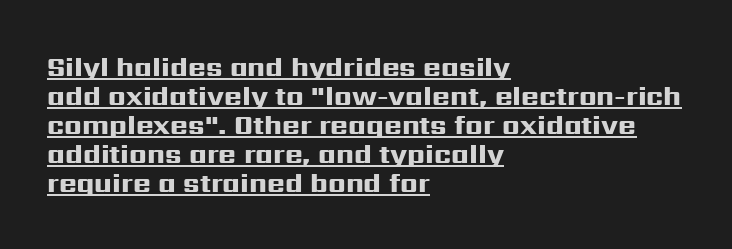
{"italic": "no", "bold": "yes", "underline": "yes", "align": "left", "line_spacing": "tight", "line_spacing_ratio": 1.07, "letter_spacing": "normal", "letter_spacing_em": 0.0, "glyph_px": 27}
